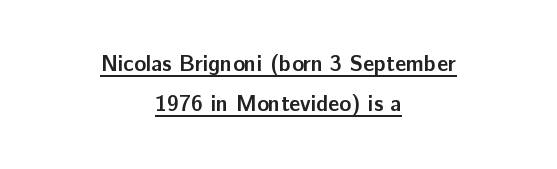
Every row of glyphs is offset so its center matches the block's center. A dark, heavy texture on the line: the type is bold. Characters follow at the spacing the type designer built in. Do the letters lean? They stand straight. Check the space under the baseline: a stroke is drawn there.
